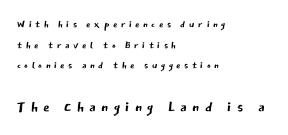
Horizontal bands of white between lines are of average thickness. Check under the words: just untouched page. Bold? No — there's no thickening of the strokes. Display-style spreading of the glyphs; the letterfit is very open. This is the regular roman posture of the typeface. The face used here appears at its bigger size in the lower chunk.
